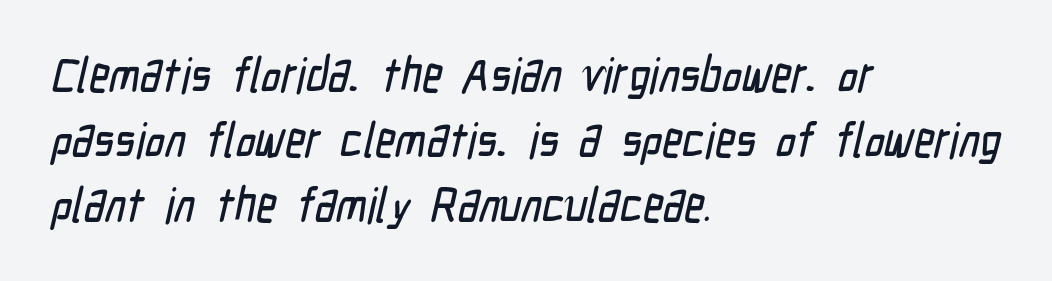
{"serif": "no", "width": "condensed", "stroke_contrast": "low", "x_height": "medium", "monospaced": "no", "underline": "no", "align": "left", "line_spacing": "normal", "line_spacing_ratio": 1.33, "letter_spacing": "normal", "letter_spacing_em": 0.0, "glyph_px": 49}
